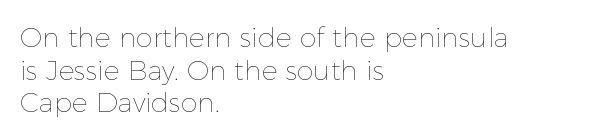
What stands out about the letter spacing? Nothing — it is the standard amount. This is not heavy type; no bold has been used. Just letters on the line, the space beneath them empty. Notice how the stems are strictly vertical — no italics here. This rendering uses left alignment, leaving the right contour irregular.
